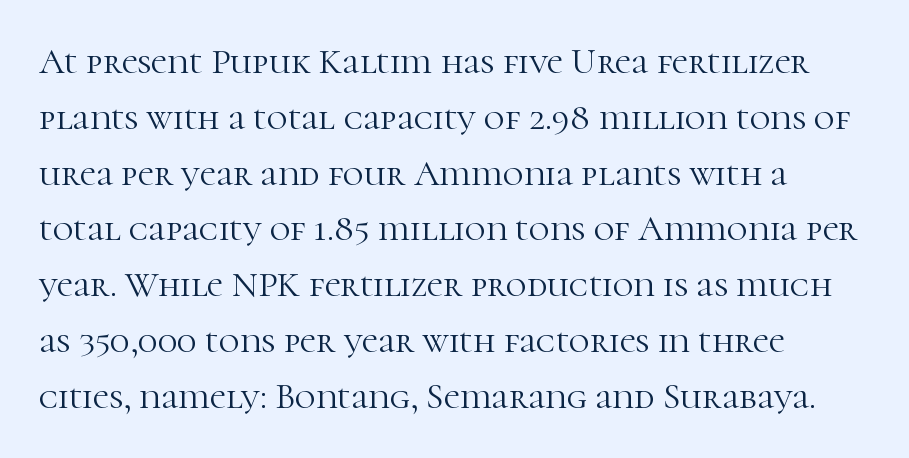
The image shows 36 px light serif type, upright; set left-aligned, normal line spacing (1.55x), normal letter spacing, not underlined; high stroke contrast and a medium x-height.
